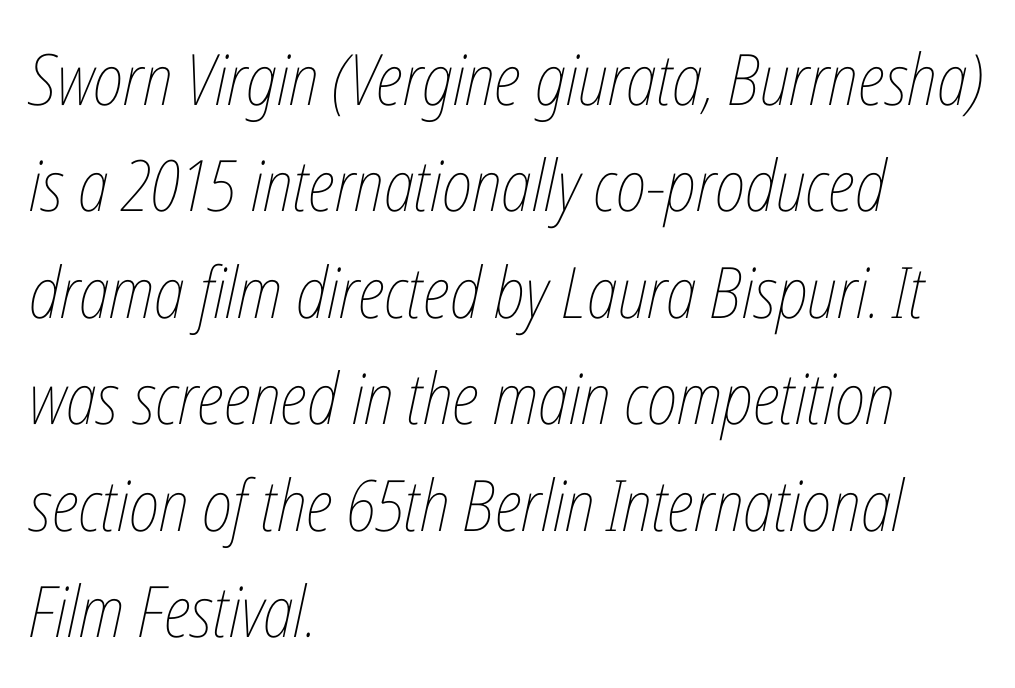
{"italic": "yes", "lean": "right", "slant_degrees": 12, "bold": "no", "weight": "thin", "width": "condensed", "stroke_contrast": "low", "x_height": "medium", "monospaced": "no", "underline": "no", "align": "left", "line_spacing": "normal", "line_spacing_ratio": 1.5, "letter_spacing": "normal", "letter_spacing_em": 0.0, "glyph_px": 71}
